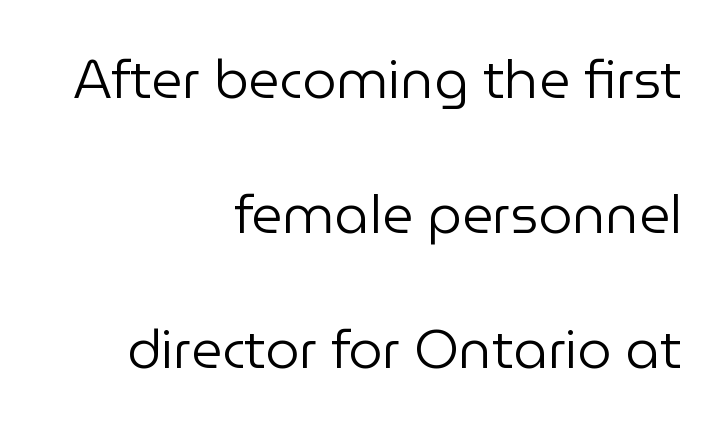
The face used here is proportionally spaced, like ordinary book or web type. No italicization has been applied; the sample stays upright. In terms of letterform style, serifs are entirely absent. Glance below the letters and you will spot only blank space. Compared with a flush-left layout, this one pins lines to the opposite, right side.
